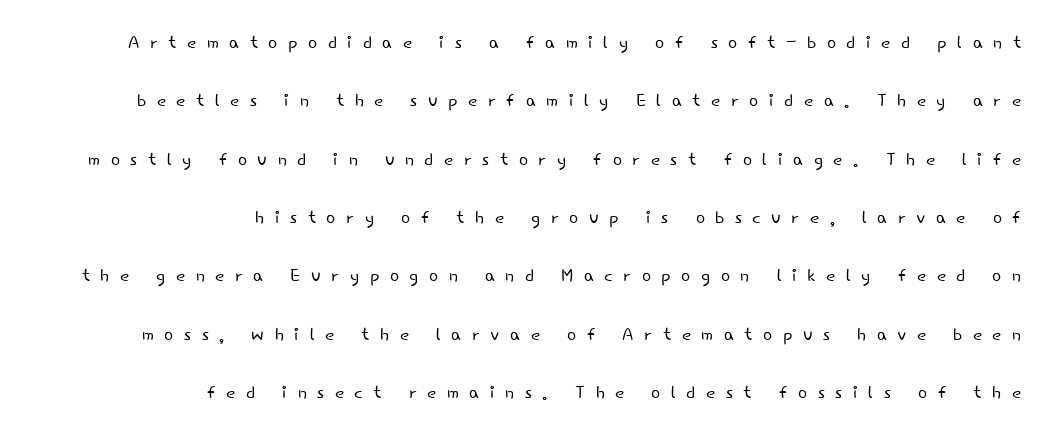
Type without underlining. The strokes are not fattened; the text isn't bold. The horizontal fit of the characters is loose and conspicuously gappy. Interline gaps are noticeably wide in this sample. This sample is right-justified, so line beginnings fall wherever the words allow.
